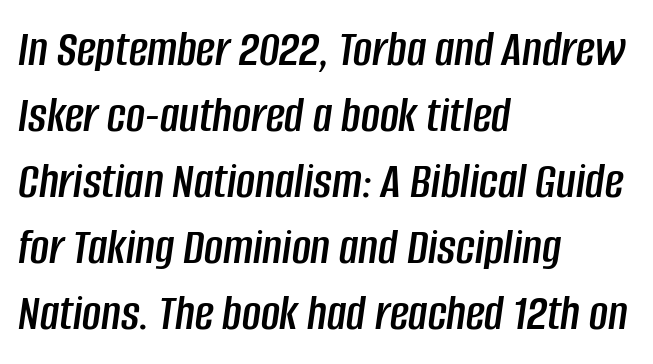
{"italic": "yes", "lean": "right", "slant_degrees": 8, "width": "condensed", "stroke_contrast": "low", "x_height": "large", "monospaced": "no", "underline": "no", "align": "left", "line_spacing": "normal", "line_spacing_ratio": 1.27, "letter_spacing": "normal", "letter_spacing_em": 0.0, "glyph_px": 52}
